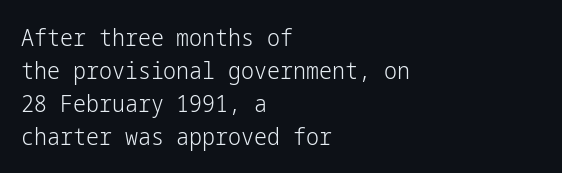
Q: Is the text bold? A: No.
Q: Is the text italic (slanted)? A: No, it is upright.
Q: Is the text underlined? A: No.
Q: How is the paragraph aligned? A: Left-aligned.
Q: Is the spacing between letters normal or unusually wide? A: Normal.
Q: Is the spacing between lines tight, normal or loose? A: Normal.
